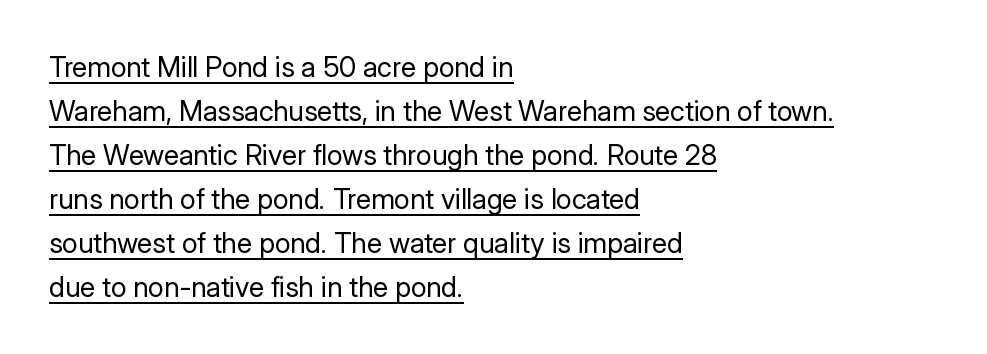
This reads as an unemphasized weight, regular at the heaviest. A rule runs beneath these lines of type. Caption: standard tracking, unaltered. Think of a printed novel: that variable character pitch is what you see here. Every stem runs plumb, perpendicular to the baseline. Rows of type keep a routine distance in the vertical direction.
